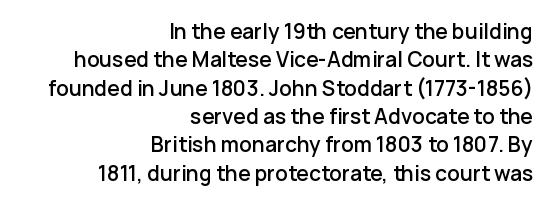
Q: Is the text italic (slanted)? A: No, it is upright.
Q: Is the text underlined? A: No.
Q: How is the paragraph aligned? A: Right-aligned.
Q: Is the spacing between letters normal or unusually wide? A: Normal.
Q: Is the spacing between lines tight, normal or loose? A: Normal.
